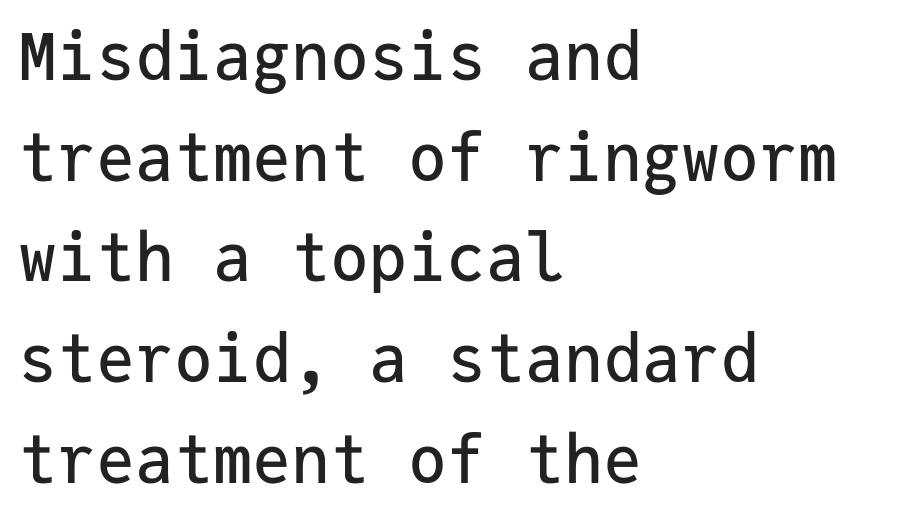
{"serif": "no", "italic": "no", "width": "normal", "stroke_contrast": "low", "x_height": "medium", "monospaced": "yes", "underline": "no", "align": "left", "line_spacing": "normal", "line_spacing_ratio": 1.55, "letter_spacing": "normal", "letter_spacing_em": 0.0, "glyph_px": 65}
